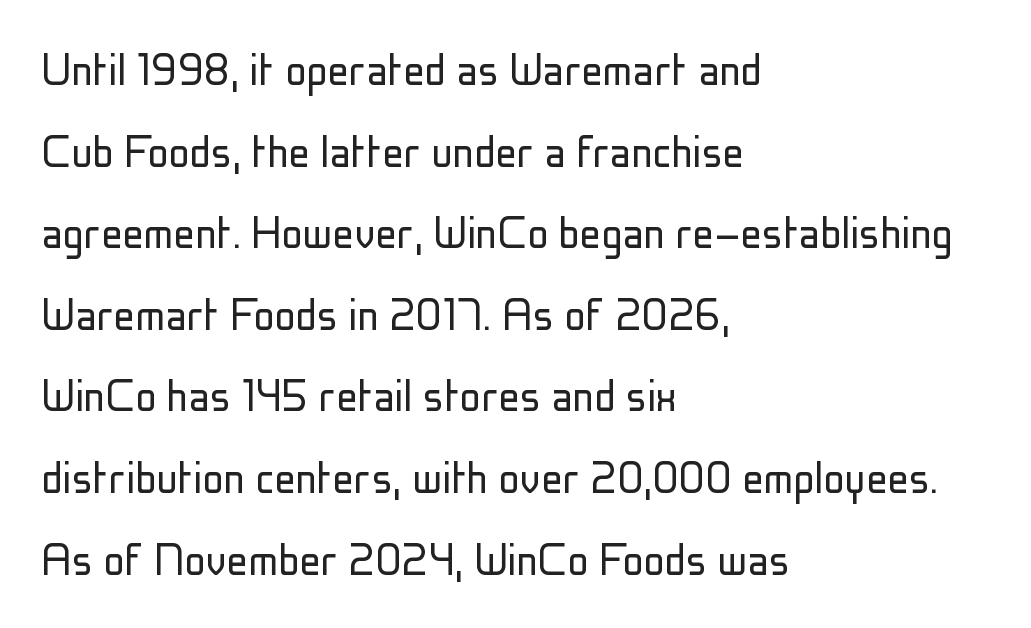
Character widths vary here, with narrow letters taking less room than wide ones. Stroke thickness stays within the range of a standard reading face or lighter. Ordinary non-slanted type is in use. The paragraph shown leans on its left margin. Compared with typical body copy, the letter spacing here is the same. How would I describe the line gaps? Plain and ordinary.
